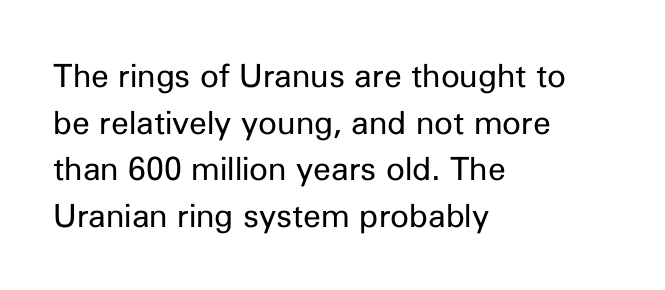
Q: Is the text bold? A: No.
Q: Is the text italic (slanted)? A: No, it is upright.
Q: Is the typeface a serif or a sans-serif typeface? A: Sans-serif.
Q: Is the text underlined? A: No.
Q: How is the paragraph aligned? A: Left-aligned.
Q: Is the spacing between letters normal or unusually wide? A: Normal.
Q: Is the spacing between lines tight, normal or loose? A: Normal.
Q: Width (condensed, normal, or wide)? A: Normal.
Q: Stroke contrast? A: Low.
Q: x-height? A: Medium.
Q: Monospaced? A: No.
